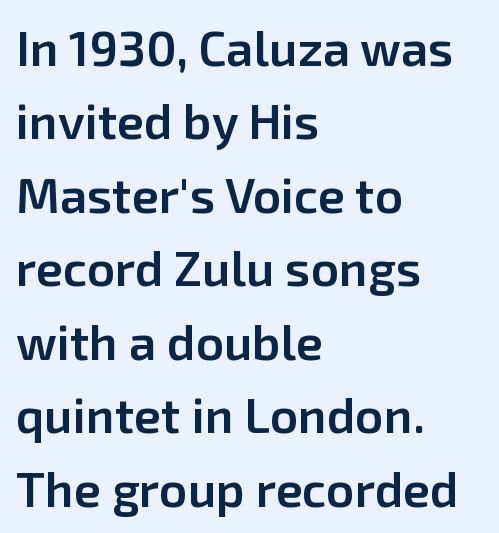
Q: Is the text bold? A: Semi-bold.
Q: Is the text italic (slanted)? A: No, it is upright.
Q: Is the typeface a serif or a sans-serif typeface? A: Sans-serif.
Q: Is the text underlined? A: No.
Q: How is the paragraph aligned? A: Left-aligned.
Q: Is the spacing between letters normal or unusually wide? A: Normal.
Q: Is the spacing between lines tight, normal or loose? A: Normal.
Q: Width (condensed, normal, or wide)? A: Normal.
Q: Stroke contrast? A: Low.
Q: x-height? A: Medium.
Q: Monospaced? A: No.
